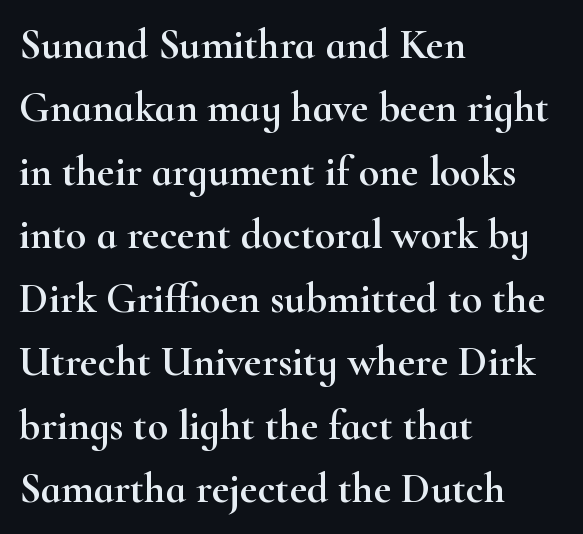
Q: Is the text italic (slanted)? A: No, it is upright.
Q: Is the typeface a serif or a sans-serif typeface? A: Serif.
Q: Is the text underlined? A: No.
Q: How is the paragraph aligned? A: Left-aligned.
Q: Is the spacing between letters normal or unusually wide? A: Normal.
Q: Is the spacing between lines tight, normal or loose? A: Normal.
Q: Width (condensed, normal, or wide)? A: Wide.
Q: Stroke contrast? A: High.
Q: x-height? A: Small.
Q: Monospaced? A: No.
